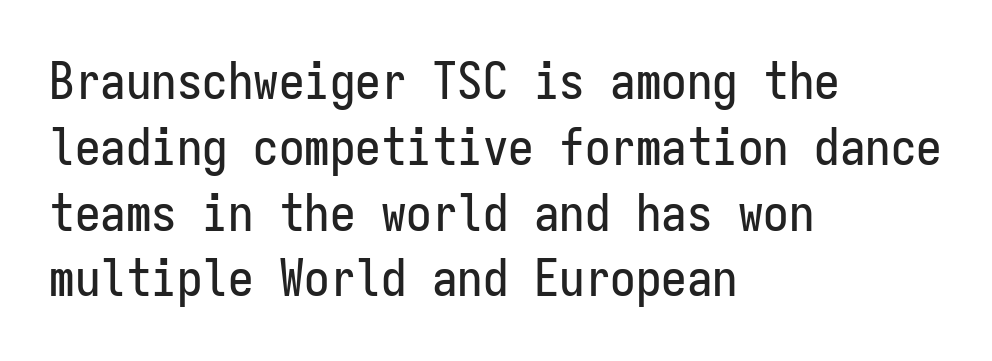
Q: Is the text italic (slanted)? A: No, it is upright.
Q: Is the typeface a serif or a sans-serif typeface? A: Sans-serif.
Q: Is the text underlined? A: No.
Q: How is the paragraph aligned? A: Left-aligned.
Q: Is the spacing between letters normal or unusually wide? A: Normal.
Q: Is the spacing between lines tight, normal or loose? A: Normal.
Q: Width (condensed, normal, or wide)? A: Condensed.
Q: Stroke contrast? A: Low.
Q: x-height? A: Medium.
Q: Monospaced? A: Yes.
